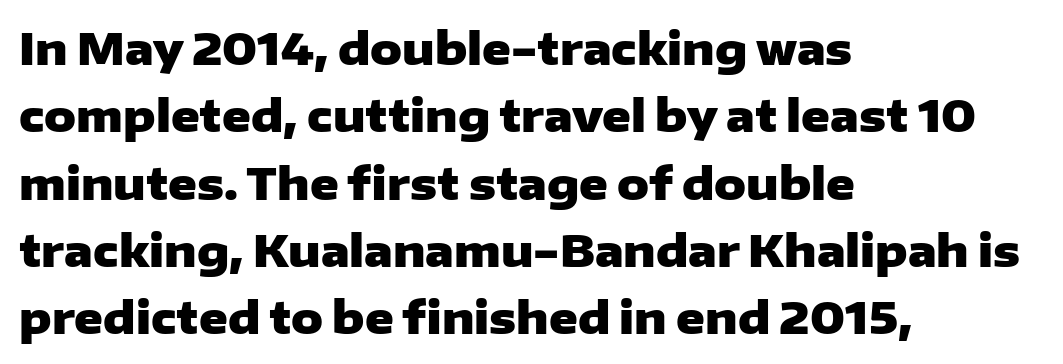
Students, observe: this is what conventionally led text looks like. These lines are rendered in a variable-pitch font. Horizontally, the lines are justified to the leading edge only. This rendering leaves character spacing at its baseline value.
